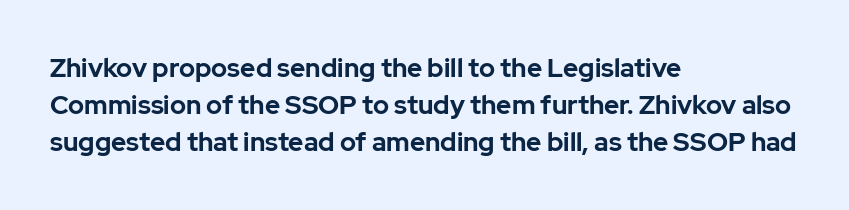
The image shows 26 px bold type, upright; set left-aligned, normal line spacing (1.43x), normal letter spacing, not underlined.
